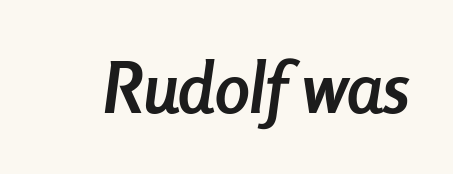
Weight: bold. This sample uses plain, unmodified letter spacing. Looking at the ascenders, they clearly lean. Descenders are the only things crossing below the line. Looks like regular typesetting: each glyph gets only the width it needs.
